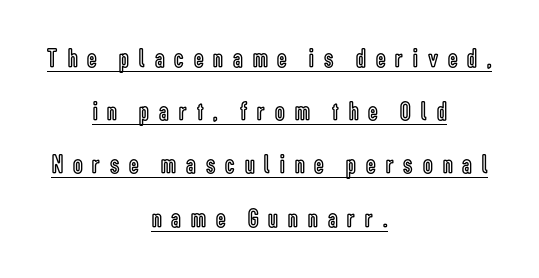
{"italic": "no", "underline": "yes", "align": "center", "line_spacing": "loose", "line_spacing_ratio": 1.97, "letter_spacing": "wide", "letter_spacing_em": 0.37, "glyph_px": 27}
